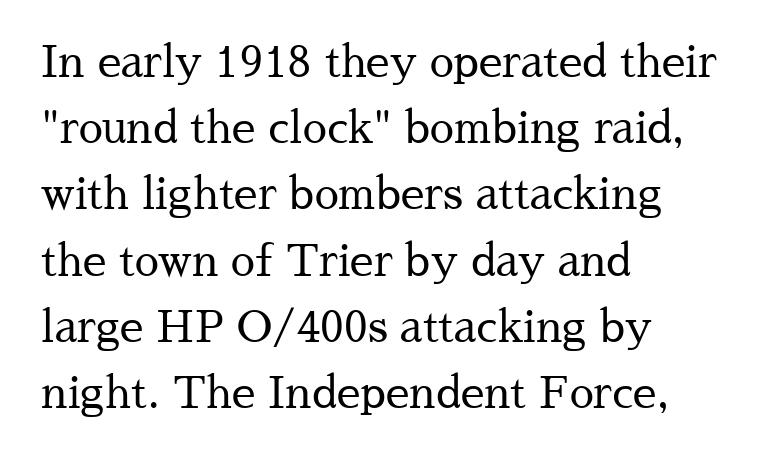
{"serif": "yes", "italic": "no", "bold": "no", "weight": "regular", "width": "normal", "stroke_contrast": "medium", "x_height": "medium", "monospaced": "no", "underline": "no", "align": "left", "line_spacing": "normal", "line_spacing_ratio": 1.54, "letter_spacing": "normal", "letter_spacing_em": 0.0, "glyph_px": 43}
